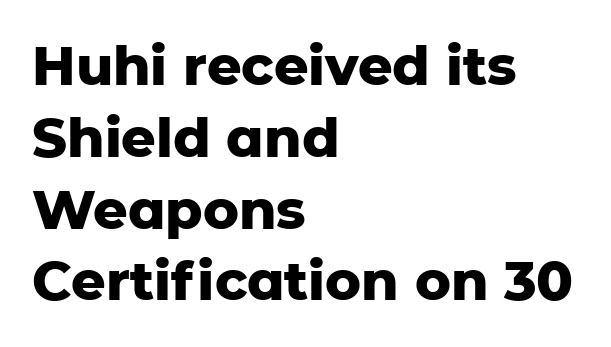
Q: Is the text bold? A: Yes.
Q: Is the text italic (slanted)? A: No, it is upright.
Q: Is the typeface a serif or a sans-serif typeface? A: Sans-serif.
Q: Is the text underlined? A: No.
Q: How is the paragraph aligned? A: Left-aligned.
Q: Is the spacing between letters normal or unusually wide? A: Normal.
Q: Is the spacing between lines tight, normal or loose? A: Normal.
Q: Width (condensed, normal, or wide)? A: Normal.
Q: Stroke contrast? A: Low.
Q: x-height? A: Medium.
Q: Monospaced? A: No.
